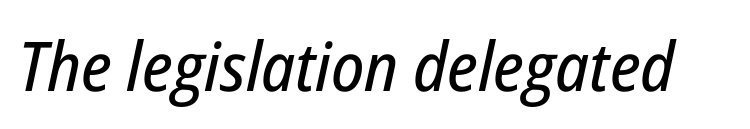
Q: Is the text italic (slanted)? A: Yes, it leans right by about 12 degrees.
Q: Is the text underlined? A: No.
Q: Is the spacing between letters normal or unusually wide? A: Normal.
Q: Width (condensed, normal, or wide)? A: Condensed.
Q: Stroke contrast? A: Low.
Q: x-height? A: Medium.
Q: Monospaced? A: No.
